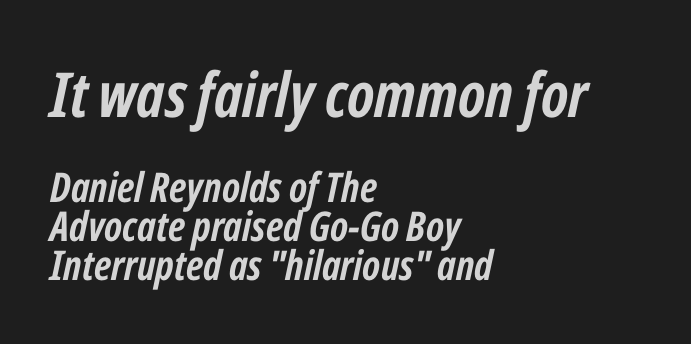
The image shows 62 px semibold, condensed type, italic (leaning right); set left-aligned, tight line spacing (0.95x), normal letter spacing, not underlined; the first (top) block is 1.51x larger; low stroke contrast and a medium x-height.
